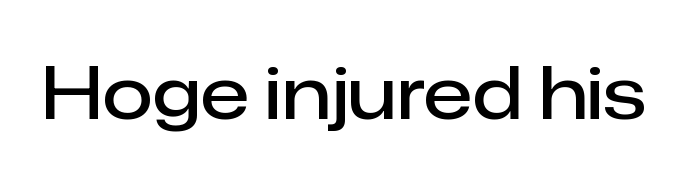
{"serif": "no", "italic": "no", "bold": "semi", "weight": "semibold", "width": "normal", "stroke_contrast": "low", "x_height": "medium", "monospaced": "no", "underline": "no", "letter_spacing": "normal", "letter_spacing_em": 0.0, "glyph_px": 73}
